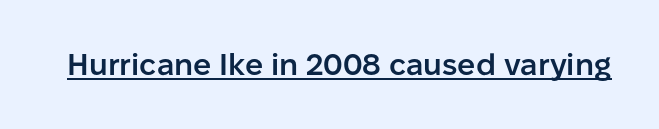
Serif or sans? Sans — the stroke terminals are bare. The passage shown is typed in a proportional face where columns would drift. How are the letters spaced? Ordinarily, with no added tracking. A somewhat darkened texture: the type is semibold rather than bold. The face used here appears with an underline applied. The type sits square on the baseline with zero lean.
